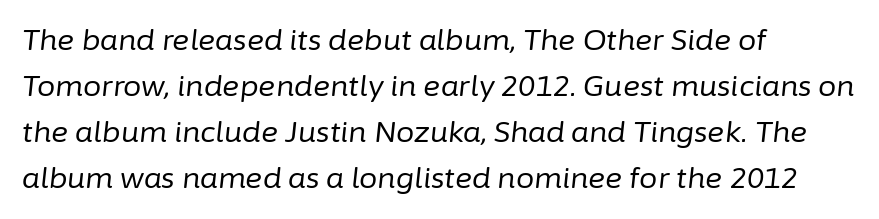
The image shows 29 px regular-weight type, italic (leaning right); set left-aligned, normal line spacing (1.59x), normal letter spacing, not underlined; low stroke contrast and a medium x-height.
